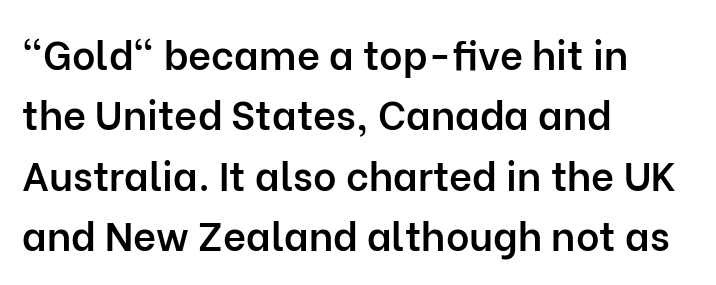
This is the regular roman posture of the typeface. Vertically, the passage feels balanced, rows spaced as you'd expect. Standard letterfit; no display-style spreading of the glyphs. A sans-serif font was chosen for this passage.
